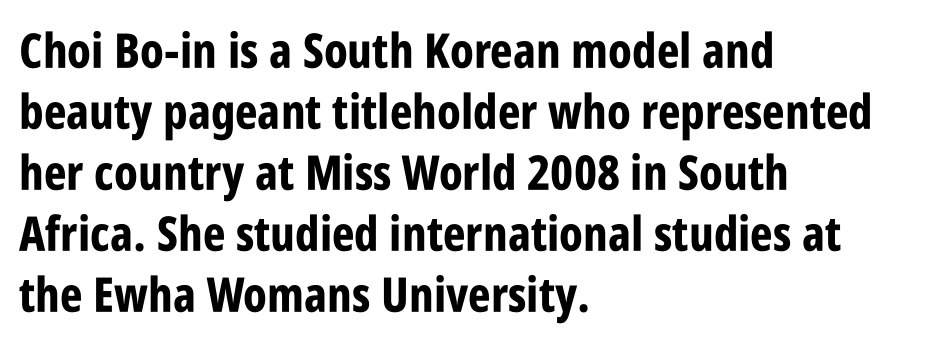
The compositor pushed each line to the left boundary. These lines are rendered in a variable-pitch font. What weight is shown? A full bold with thick strokes. Italic? Not at all — the glyphs are vertical. Grotesque or geometric, the face here clearly has no serifs. Honestly, the row spacing looks completely unremarkable.
